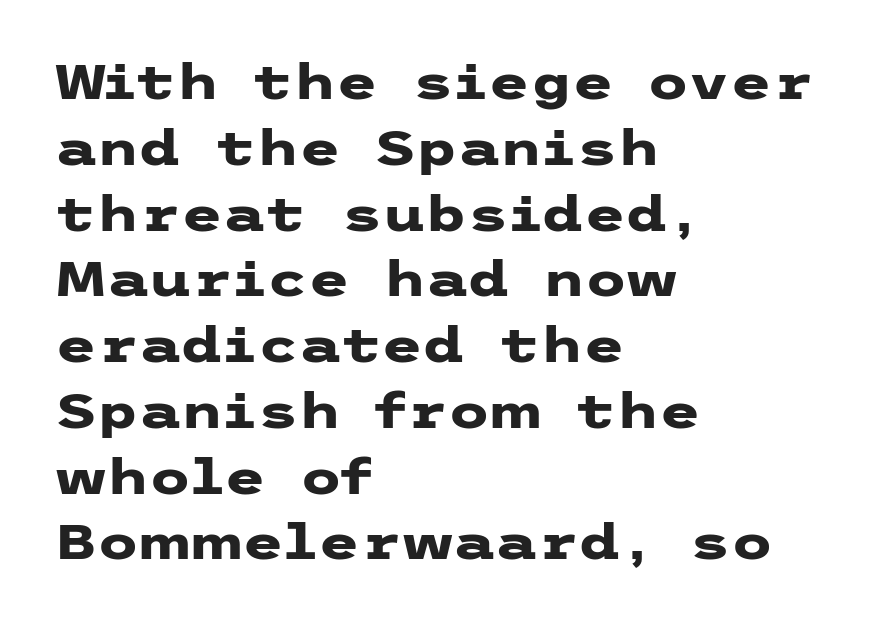
The image shows 48 px heavy, wide sans-serif type, upright; set left-aligned, normal line spacing (1.37x), normal letter spacing, not underlined; low stroke contrast and a medium x-height.
